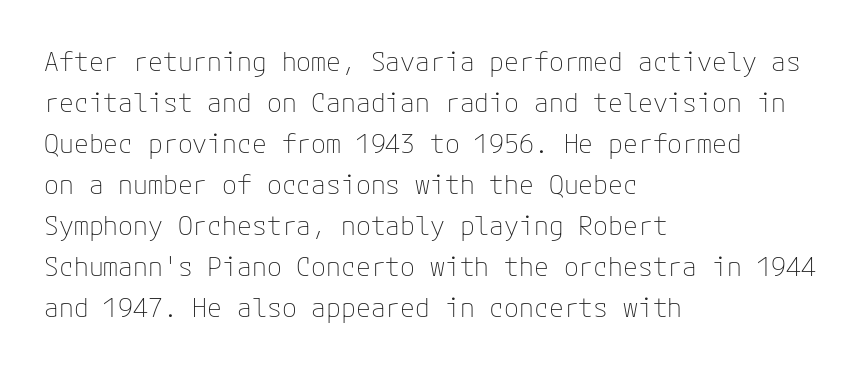
Q: Is the text bold? A: No.
Q: Is the text italic (slanted)? A: No, it is upright.
Q: Is the text underlined? A: No.
Q: How is the paragraph aligned? A: Left-aligned.
Q: Is the spacing between letters normal or unusually wide? A: Normal.
Q: Is the spacing between lines tight, normal or loose? A: Normal.
